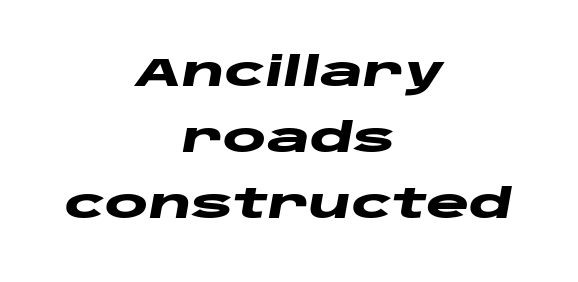
The passage shown is typed in a proportional face where columns would drift. The horizontal fit of the characters is conventional and even. These lines are centered, leaving both edges ragged. The zone under the glyphs is completely vacant.
